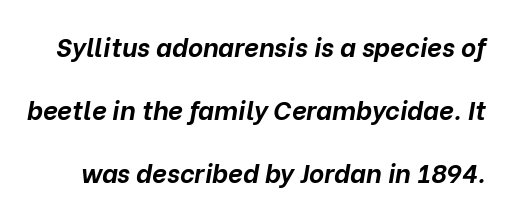
Q: Is the text bold? A: Yes.
Q: Is the text italic (slanted)? A: Yes, it leans right by about 10 degrees.
Q: Is the text underlined? A: No.
Q: Is the spacing between letters normal or unusually wide? A: Normal.
Q: Is the spacing between lines tight, normal or loose? A: Loose.
